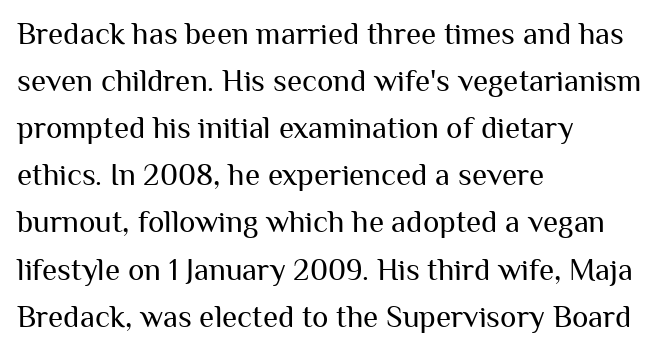
The image shows 31 px regular-weight sans-serif type, upright; set left-aligned, normal line spacing (1.52x), normal letter spacing, not underlined; medium stroke contrast and a medium x-height.
